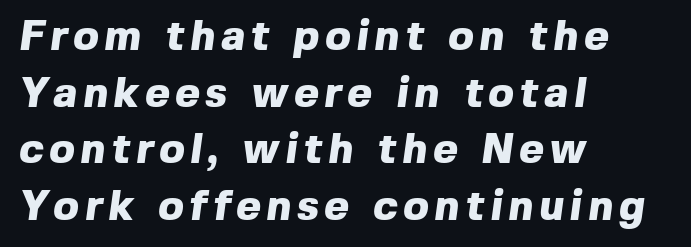
The image shows 42 px heavy sans-serif type; set left-aligned, normal line spacing (1.35x), not underlined; a medium x-height.
